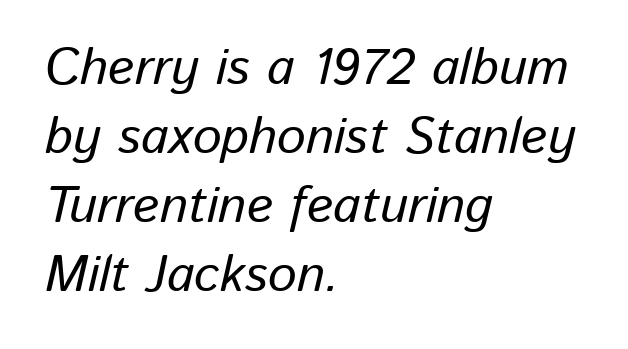
The image shows 51 px text type, italic (leaning right); set left-aligned, normal line spacing (1.35x), normal letter spacing, not underlined; low stroke contrast and a medium x-height.
